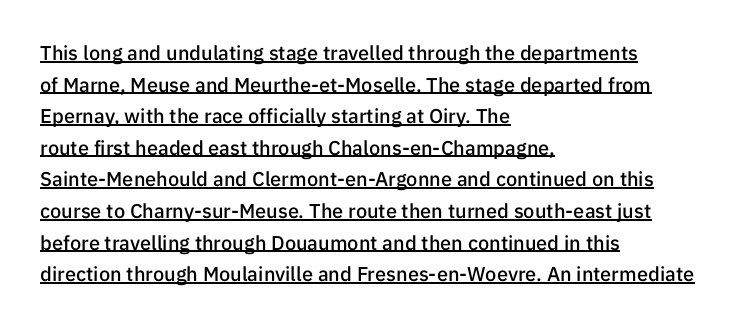
Q: Is the text bold? A: Semi-bold.
Q: Is the text italic (slanted)? A: No, it is upright.
Q: Is the text underlined? A: Yes.
Q: How is the paragraph aligned? A: Left-aligned.
Q: Is the spacing between letters normal or unusually wide? A: Normal.
Q: Is the spacing between lines tight, normal or loose? A: Normal.
